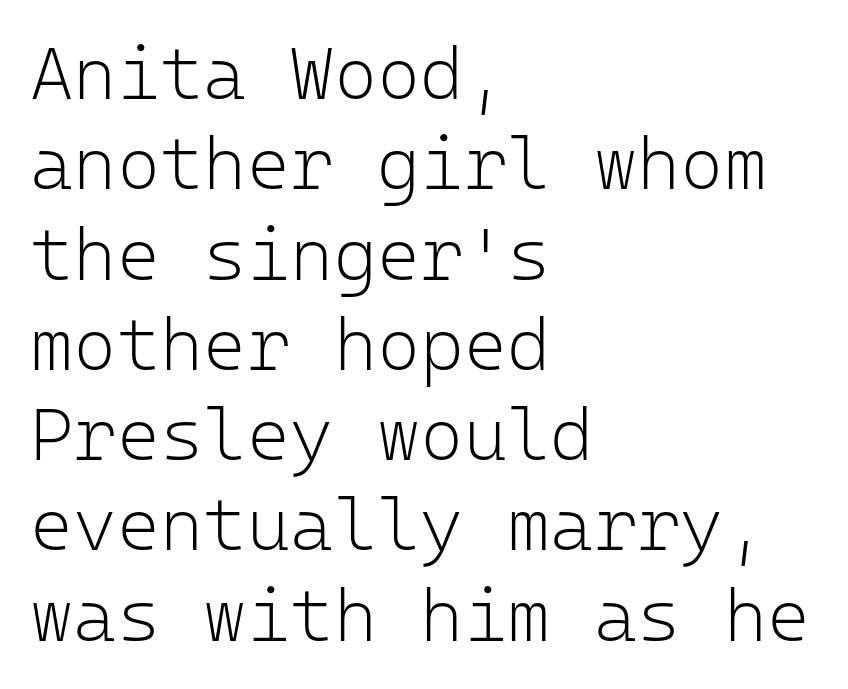
{"serif": "no", "italic": "no", "bold": "no", "weight": "light", "width": "normal", "stroke_contrast": "low", "x_height": "medium", "monospaced": "yes", "underline": "no", "align": "left", "line_spacing_ratio": 1.22, "letter_spacing": "normal", "letter_spacing_em": 0.0, "glyph_px": 74}
